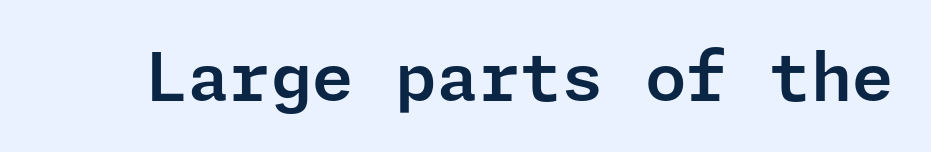
{"serif": "no", "italic": "no", "width": "normal", "stroke_contrast": "low", "x_height": "medium", "underline": "no", "letter_spacing": "normal", "letter_spacing_em": 0.0, "glyph_px": 67}
